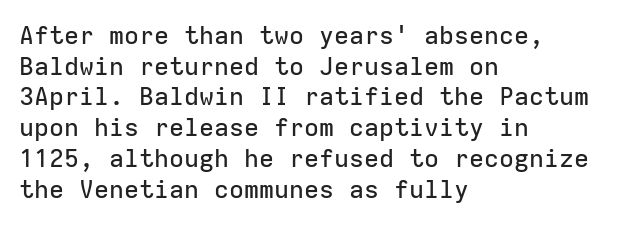
Q: Is the text italic (slanted)? A: No, it is upright.
Q: Is the text underlined? A: No.
Q: How is the paragraph aligned? A: Left-aligned.
Q: Is the spacing between letters normal or unusually wide? A: Normal.
